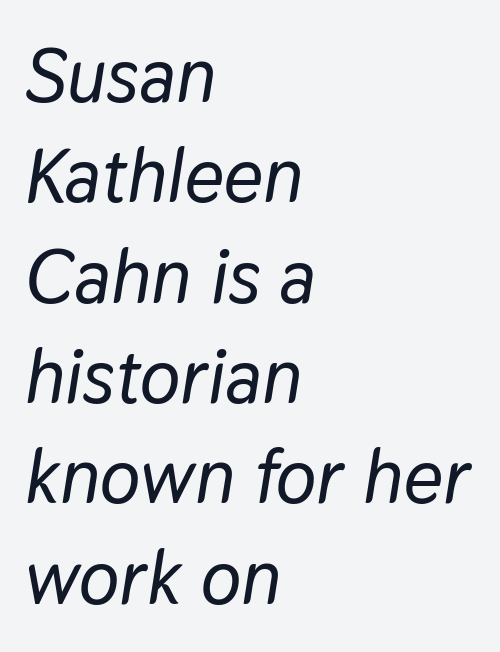
Q: Is the text italic (slanted)? A: Yes, it leans right by about 9 degrees.
Q: Is the text underlined? A: No.
Q: How is the paragraph aligned? A: Left-aligned.
Q: Is the spacing between letters normal or unusually wide? A: Normal.
Q: Is the spacing between lines tight, normal or loose? A: Normal.
Q: Width (condensed, normal, or wide)? A: Normal.
Q: Stroke contrast? A: Low.
Q: x-height? A: Medium.
Q: Monospaced? A: No.
